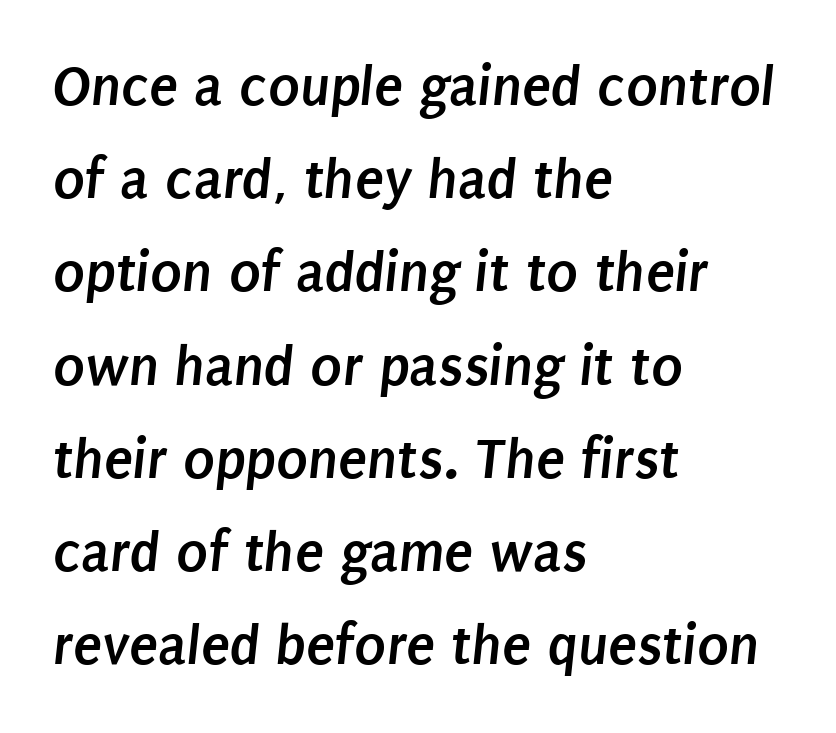
The image shows 59 px semibold, condensed sans-serif type; set left-aligned, normal line spacing (1.58x), normal letter spacing, not underlined; low stroke contrast and a large x-height.
